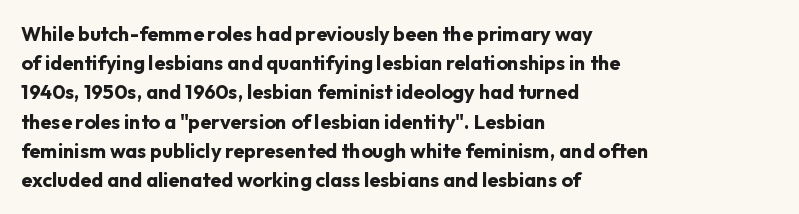
Q: Is the text bold? A: Yes.
Q: Is the text italic (slanted)? A: No, it is upright.
Q: Is the text underlined? A: No.
Q: How is the paragraph aligned? A: Left-aligned.
Q: Is the spacing between letters normal or unusually wide? A: Normal.
Q: Is the spacing between lines tight, normal or loose? A: Normal.
